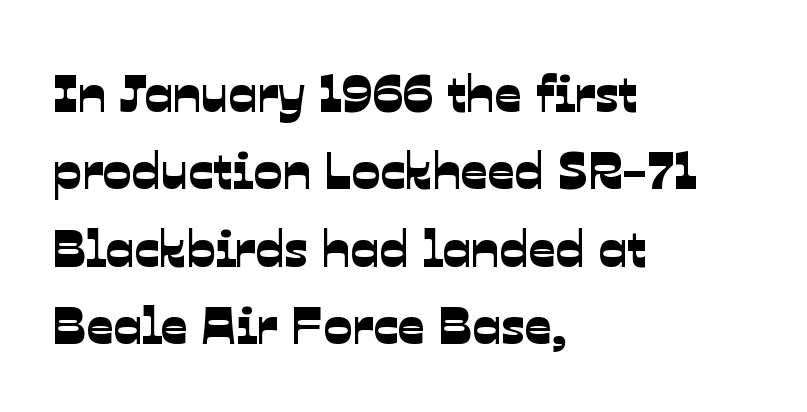
{"serif": "no", "width": "normal", "stroke_contrast": "low", "x_height": "medium", "monospaced": "no", "underline": "no", "align": "left", "line_spacing": "normal", "line_spacing_ratio": 1.46, "letter_spacing": "normal", "letter_spacing_em": 0.0, "glyph_px": 53}
